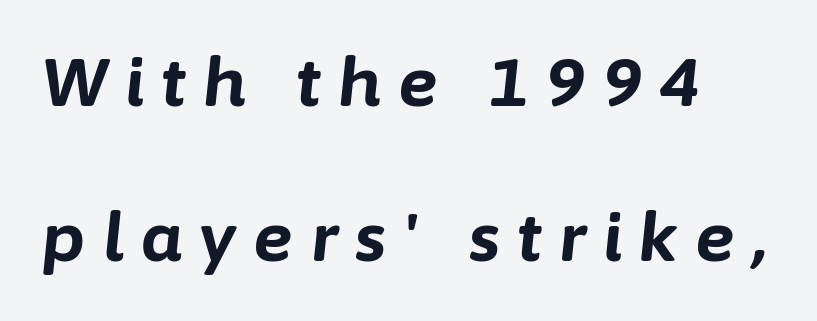
The image shows 67 px bold type, italic (leaning right); set left-aligned, loose line spacing (2.32x), unusually wide letter spacing (+0.26 em), not underlined; low stroke contrast and a medium x-height.
